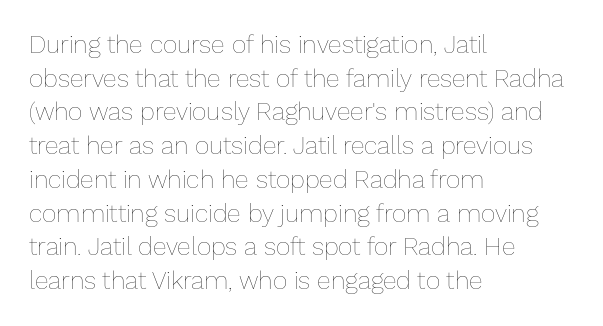
Honestly, there is no underline to notice here at all. When letters stand straight like this, we call the style roman or upright. The passage shown stacks its lines at a standard gap. Horizontal alignment here is leftward, the default for most running prose. Ink coverage per letter is moderate at most.
